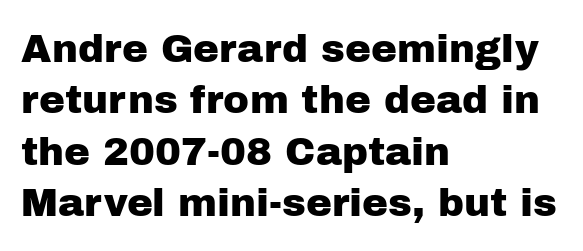
{"serif": "no", "italic": "no", "width": "normal", "stroke_contrast": "low", "x_height": "medium", "monospaced": "no", "underline": "no", "align": "left", "line_spacing": "normal", "line_spacing_ratio": 1.32, "letter_spacing": "normal", "letter_spacing_em": 0.0, "glyph_px": 39}
